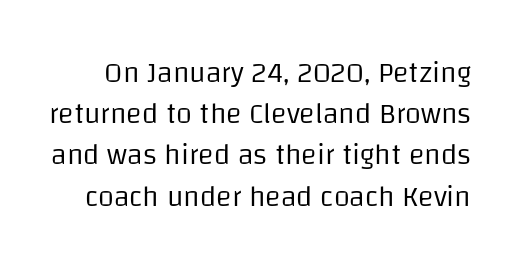
Reading down the column, the eye jumps a familiar distance to each next line. No italicization has been applied; the sample stays upright. Tracking here is standard; glyphs follow each other at the usual distance. A sans-serif font was chosen for this passage.
